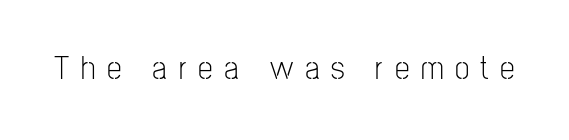
Q: Is the text bold? A: No.
Q: Is the text italic (slanted)? A: No, it is upright.
Q: Is the typeface a serif or a sans-serif typeface? A: Sans-serif.
Q: Is the text underlined? A: No.
Q: Is the spacing between letters normal or unusually wide? A: Unusually wide.
Q: Width (condensed, normal, or wide)? A: Condensed.
Q: Stroke contrast? A: Low.
Q: x-height? A: Medium.
Q: Monospaced? A: No.
